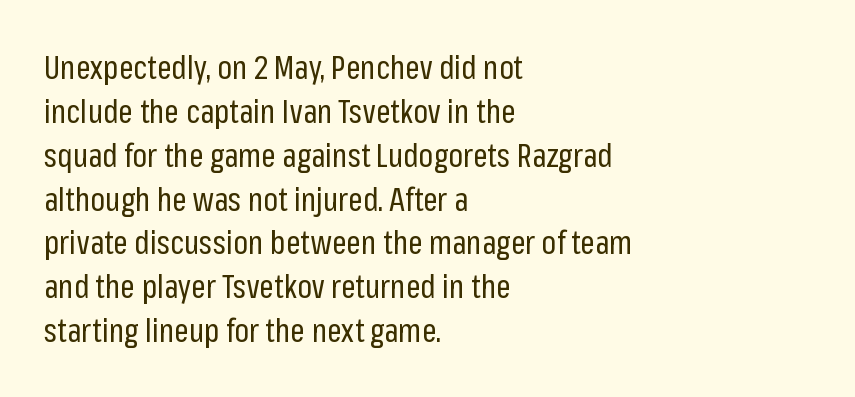
The image shows 32 px regular-weight, condensed sans-serif type, upright; set left-aligned, normal line spacing (1.37x), normal letter spacing, not underlined; low stroke contrast and a medium x-height.
